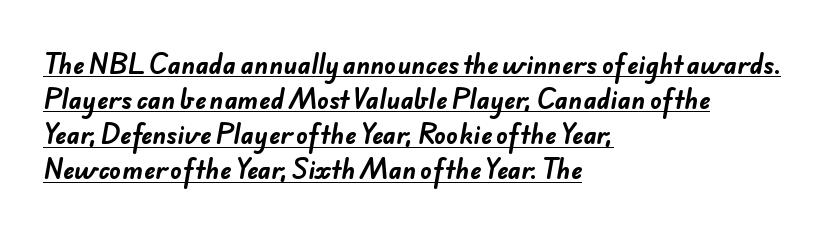
{"bold": "yes", "underline": "yes", "align": "left", "line_spacing": "normal", "line_spacing_ratio": 1.46, "letter_spacing": "normal", "letter_spacing_em": 0.0, "glyph_px": 24}
